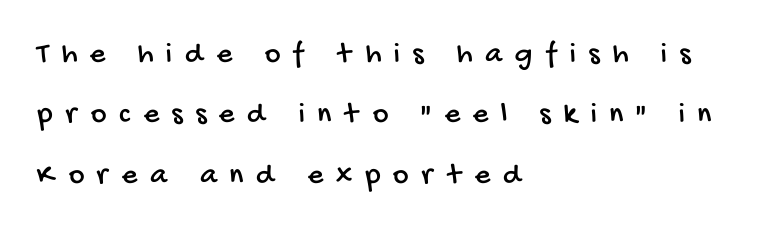
The type family on display is of the sans-serif kind. Baseline-to-baseline distance is far greater than the letter height. Short and long lines alike share a common starting point at left. Underlining? Definitely not there. Character widths vary here, with narrow letters taking less room than wide ones. Substantial extra tracking has been applied to these lines.
